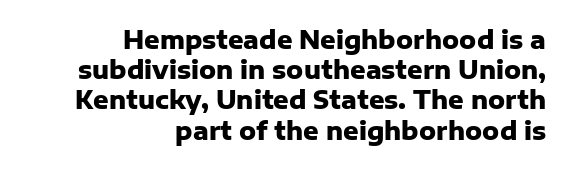
The image shows 24 px bold type, upright; set right-aligned, normal line spacing (1.26x), normal letter spacing, not underlined.
